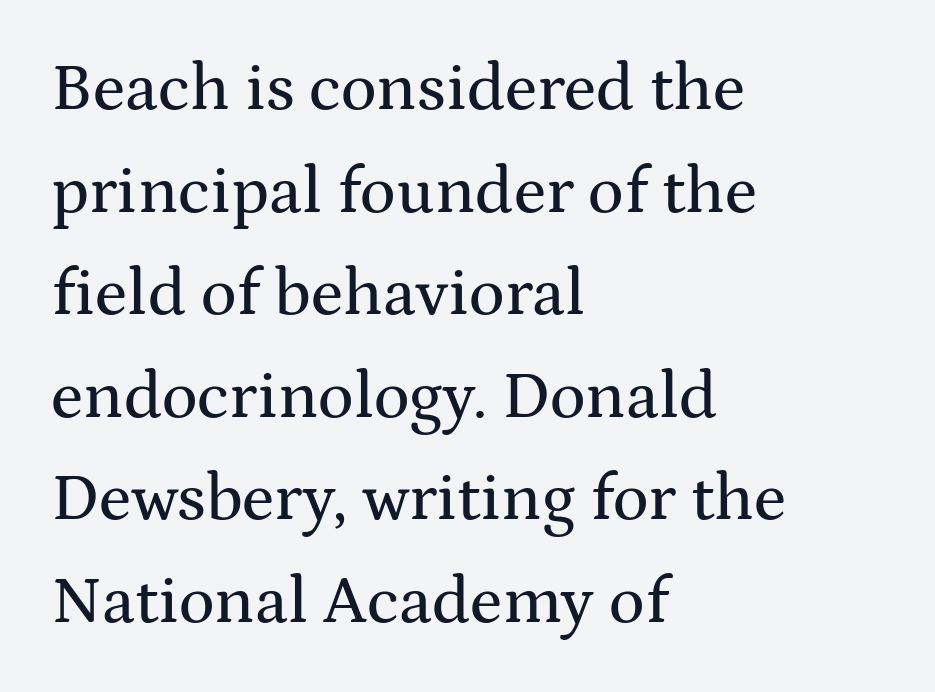
Q: Is the text italic (slanted)? A: No, it is upright.
Q: Is the typeface a serif or a sans-serif typeface? A: Serif.
Q: Is the text underlined? A: No.
Q: How is the paragraph aligned? A: Left-aligned.
Q: Is the spacing between letters normal or unusually wide? A: Normal.
Q: Is the spacing between lines tight, normal or loose? A: Normal.
Q: Width (condensed, normal, or wide)? A: Wide.
Q: Stroke contrast? A: Medium.
Q: x-height? A: Medium.
Q: Monospaced? A: No.
